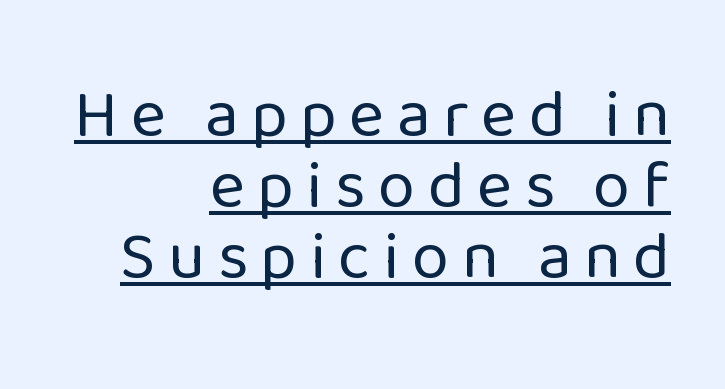
Q: Is the text bold? A: No.
Q: Is the text italic (slanted)? A: No, it is upright.
Q: Is the typeface a serif or a sans-serif typeface? A: Sans-serif.
Q: Is the text underlined? A: Yes.
Q: How is the paragraph aligned? A: Right-aligned.
Q: Is the spacing between lines tight, normal or loose? A: Tight.
Q: Width (condensed, normal, or wide)? A: Normal.
Q: Stroke contrast? A: Low.
Q: x-height? A: Medium.
Q: Monospaced? A: No.
